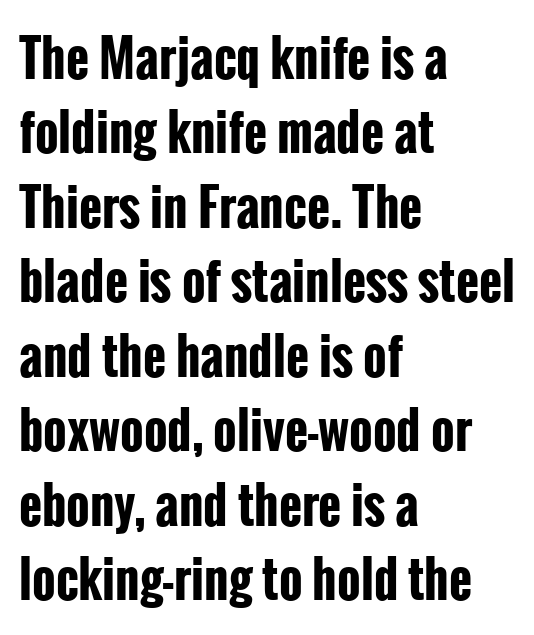
Bare-footed words on every line. Rows of type keep a routine distance in the vertical direction. The letters advance in unequal steps, a hallmark of proportional type. The sample has been set heavy, in full bold. Is the block centered? No — it sits flush against the left margin.
